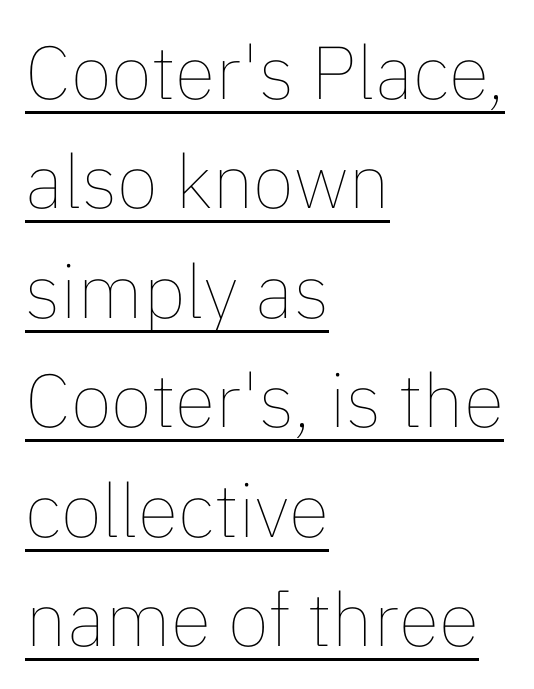
A normal amount of white space separates one row of letters from the next. A typesetter would call this proportional, since set widths differ per character. The letterforms sit at book weight or below. Quick note: not italic, upright. Short and long lines alike share a common starting point at left.
